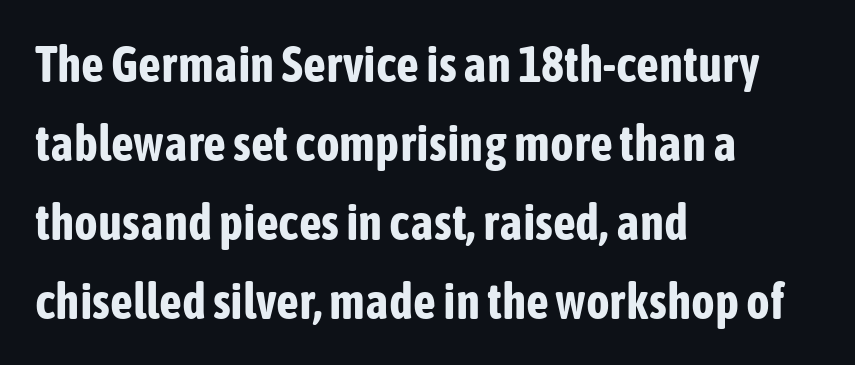
The image shows 50 px bold, condensed sans-serif type, upright; set left-aligned, normal line spacing (1.58x), normal letter spacing, not underlined; low stroke contrast and a medium x-height.
